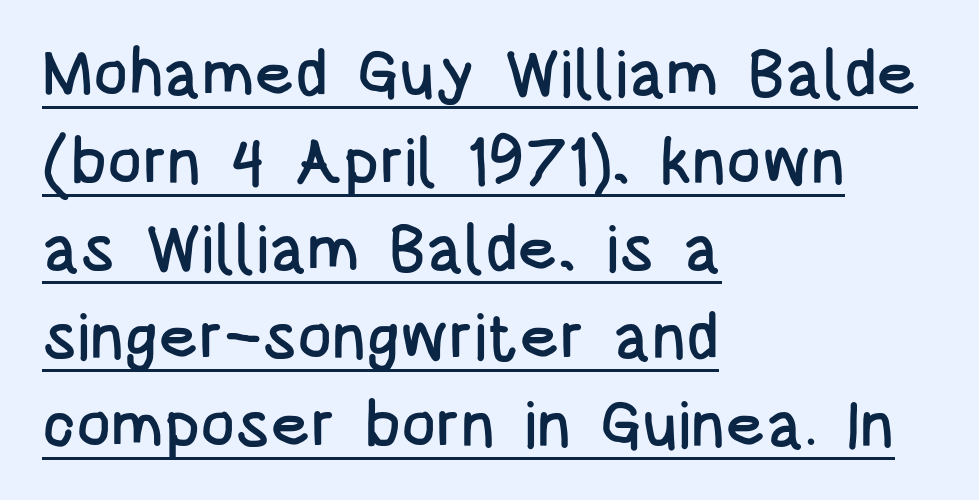
{"serif": "no", "italic": "no", "width": "condensed", "stroke_contrast": "low", "x_height": "large", "monospaced": "no", "underline": "yes", "align": "left", "line_spacing": "normal", "line_spacing_ratio": 1.35, "letter_spacing": "normal", "letter_spacing_em": 0.0, "glyph_px": 65}
